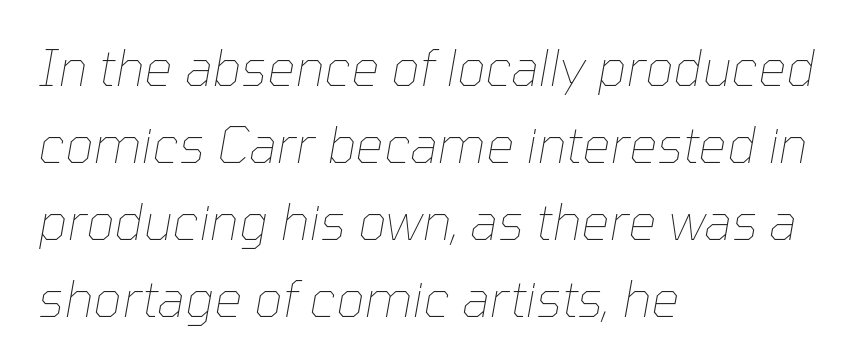
{"italic": "yes", "lean": "right", "slant_degrees": 10, "bold": "no", "weight": "thin", "width": "normal", "stroke_contrast": "low", "x_height": "medium", "monospaced": "no", "underline": "no", "align": "left", "line_spacing": "normal", "line_spacing_ratio": 1.54, "letter_spacing": "normal", "letter_spacing_em": 0.0, "glyph_px": 50}
